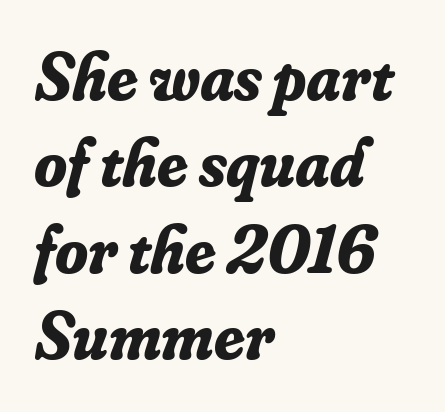
The image shows 67 px bold serif type, italic (leaning right); set left-aligned, normal line spacing (1.29x), normal letter spacing, not underlined; low stroke contrast and a small x-height.
